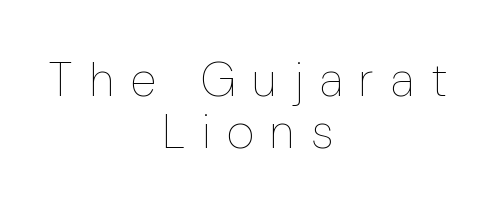
Q: Is the text bold? A: No.
Q: Is the text italic (slanted)? A: No, it is upright.
Q: Is the text underlined? A: No.
Q: How is the paragraph aligned? A: Centered.
Q: Is the spacing between letters normal or unusually wide? A: Unusually wide.
Q: Is the spacing between lines tight, normal or loose? A: Tight.
Q: Width (condensed, normal, or wide)? A: Condensed.
Q: Stroke contrast? A: Low.
Q: x-height? A: Medium.
Q: Monospaced? A: No.
